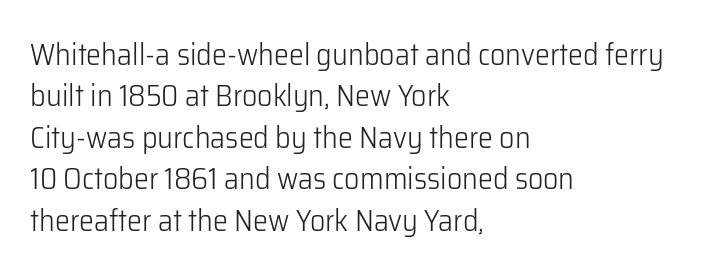
The image shows 30 px light sans-serif type, upright; set left-aligned, normal line spacing (1.38x), normal letter spacing, not underlined; low stroke contrast and a medium x-height.
